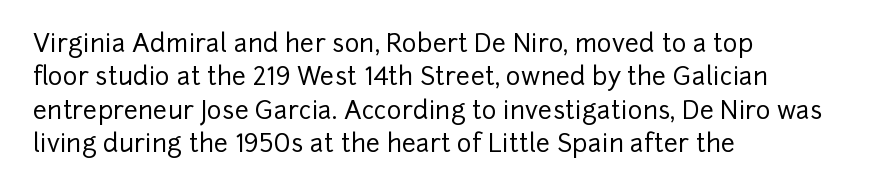
Q: Is the text italic (slanted)? A: No, it is upright.
Q: Is the text underlined? A: No.
Q: How is the paragraph aligned? A: Left-aligned.
Q: Is the spacing between letters normal or unusually wide? A: Normal.
Q: Is the spacing between lines tight, normal or loose? A: Normal.
